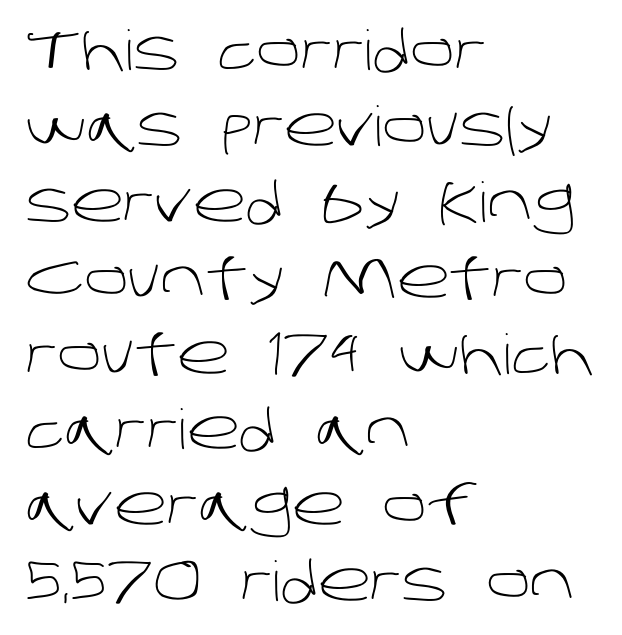
Q: Is the text bold? A: No.
Q: Is the typeface a serif or a sans-serif typeface? A: Sans-serif.
Q: Is the text underlined? A: No.
Q: How is the paragraph aligned? A: Left-aligned.
Q: Is the spacing between letters normal or unusually wide? A: Normal.
Q: Is the spacing between lines tight, normal or loose? A: Normal.
Q: Width (condensed, normal, or wide)? A: Normal.
Q: Stroke contrast? A: Low.
Q: x-height? A: Large.
Q: Monospaced? A: No.
